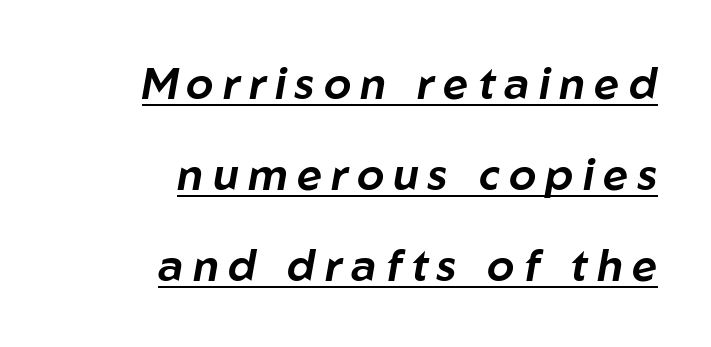
Is this a fixed-width face? No — the glyphs have proportional, varying widths. Italic? Definitely — the glyphs are oblique. Summary of vertical rhythm: relaxed, with wide interline spacing. Beneath each row of characters lies a ruled line. The letters are spread apart with noticeably loose tracking.
